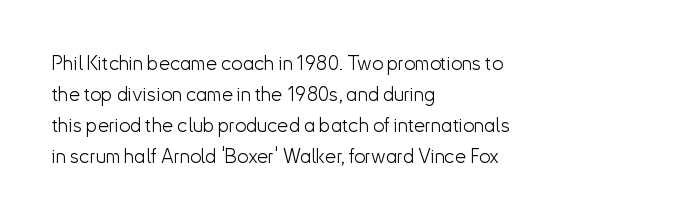
The image shows 20 px text type, upright; set left-aligned, normal line spacing (1.55x), normal letter spacing, not underlined.
